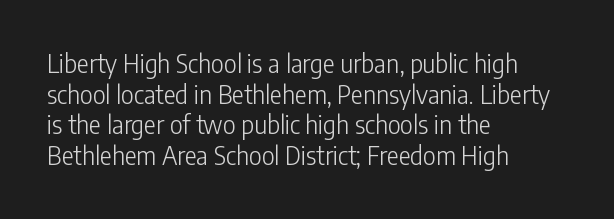
The letters look calm and open, with moderate or lighter stems. Descenders are the only things crossing below the line. Left-aligned paragraph, ragged on the right. Short note: letters normally spaced.
